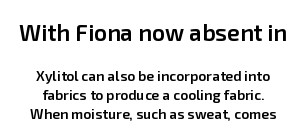
{"italic": "no", "bold": "semi", "underline": "no", "line_spacing": "normal", "line_spacing_ratio": 1.34, "letter_spacing": "normal", "letter_spacing_em": 0.0, "larger_block": "first", "size_ratio": 1.64, "glyph_px": 23}
